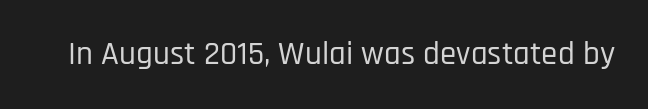
The letters advance in unequal steps, a hallmark of proportional type. You can tell it's not italic because the verticals are truly vertical. Clear beneath every line of the passage. Grotesque or geometric, the face here clearly has no serifs. The passage shown has conventional tracking throughout.
